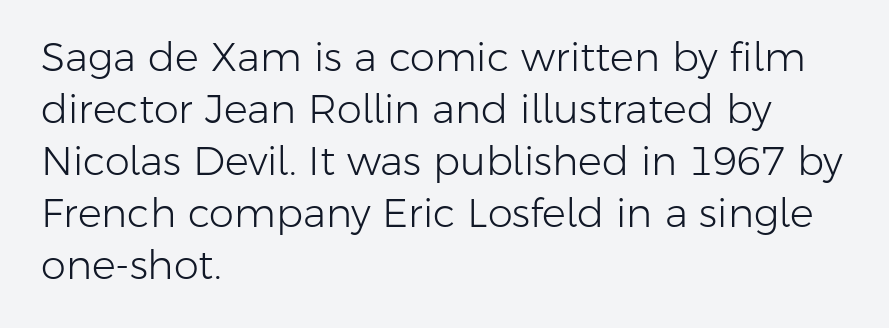
The image shows 40 px light sans-serif type, upright; set left-aligned, normal line spacing (1.3x), normal letter spacing, not underlined; low stroke contrast and a medium x-height.
